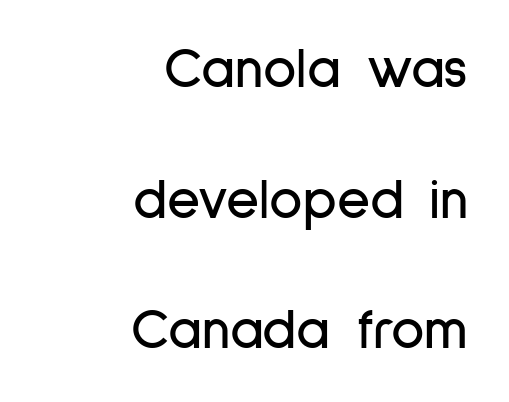
{"serif": "no", "italic": "no", "width": "condensed", "stroke_contrast": "low", "x_height": "medium", "monospaced": "no", "underline": "no", "align": "right", "line_spacing": "loose", "line_spacing_ratio": 2.29, "letter_spacing": "normal", "letter_spacing_em": 0.0, "glyph_px": 57}
